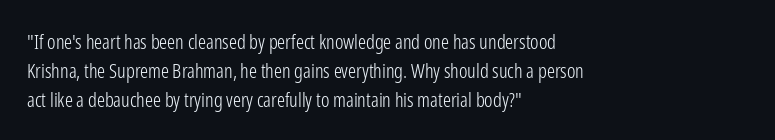
{"italic": "no", "bold": "no", "underline": "no", "align": "left", "line_spacing": "normal", "line_spacing_ratio": 1.45, "letter_spacing": "normal", "letter_spacing_em": 0.0, "glyph_px": 20}
